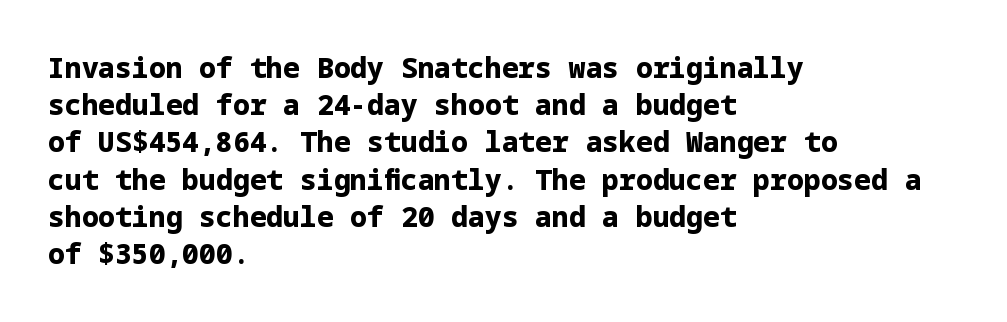
Look at the tracking — it's just the regular setting, nothing added. Line beginnings align vertically; line endings do not. The letters stand upright; this is a roman face. The passage shown is typeset with a sans-serif family. The letters are bold, with thick, heavy strokes. Compared with typical paragraphs, the rows here are spaced about the same.
